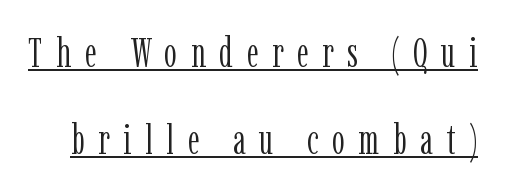
No extra ink here — the face is not bold. Here the glyphs are tracked loosely, breaking word shapes into spaced letters. In designer terms, the underline attribute is active on this setting. Italic? Not at all — the glyphs are vertical.
